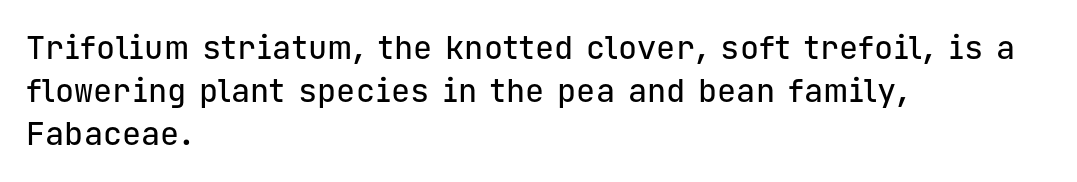
{"serif": "no", "italic": "no", "width": "normal", "stroke_contrast": "low", "x_height": "medium", "monospaced": "yes", "underline": "no", "align": "left", "line_spacing": "normal", "line_spacing_ratio": 1.35, "letter_spacing": "normal", "letter_spacing_em": 0.0, "glyph_px": 32}
